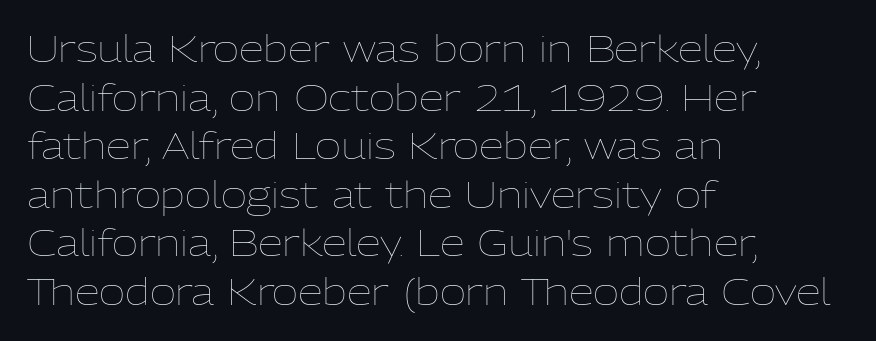
The image shows 36 px thin type, upright; set left-aligned, normal line spacing (1.35x), normal letter spacing, not underlined; low stroke contrast and a medium x-height.
